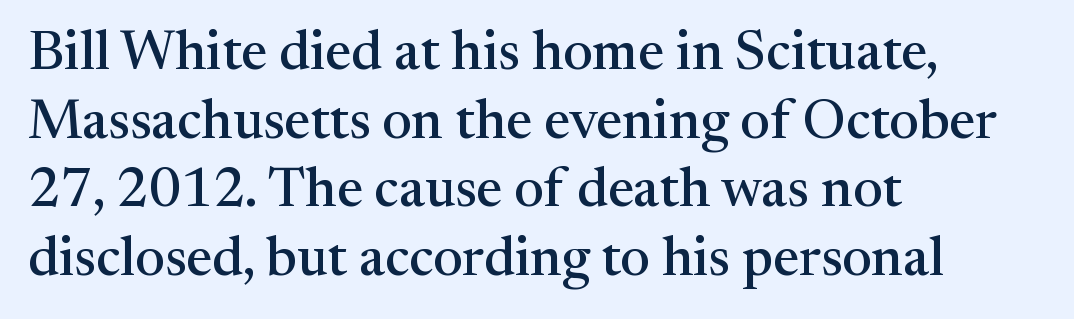
Horizontally, the lines are justified to the leading edge only. The designer left line spacing at the default. These lines keep a tight, regular rhythm from letter to letter. Each letter keeps its own natural width here, so spacing adapts to shape. The words here are not underlined. To sum up the face: it has serifs.
